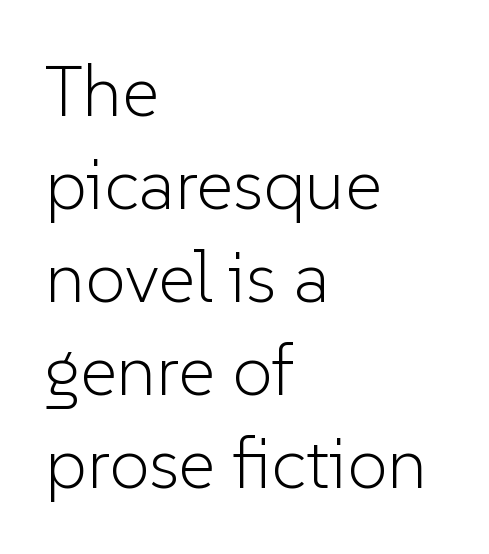
Letters rest on an invisible, unmarked baseline. Stroke terminals: plain, sans-serif. The gaps between neighbouring characters are ordinary and unremarkable. Do the letters lean? They stand straight. In CSS terms this would be text-align: left. The strokes are not fattened; the text isn't bold.
